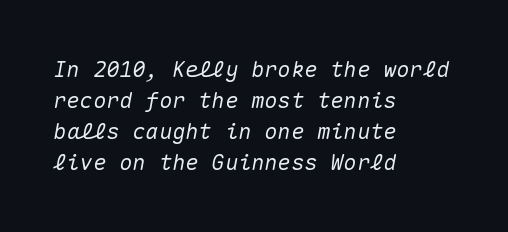
The image shows 22 px text type, italic (leaning right); set left-aligned, normal line spacing (1.41x), normal letter spacing, not underlined.
